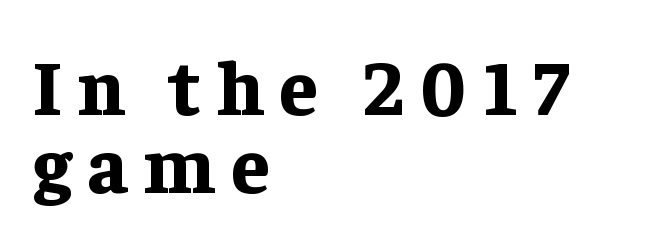
Where is the straight margin? On the left. The strokes are fattened all the way to bold. The typography opts for an upright posture over an oblique one. These lines are rendered in a variable-pitch font. The font family rendered here belongs to the serif group. What's the leading like? Squeezed, with rows nearly overlapping.
